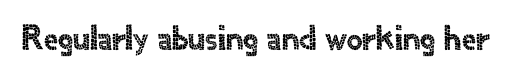
The image shows 35 px sans-serif type, upright; set normal letter spacing, not underlined; a small x-height.
